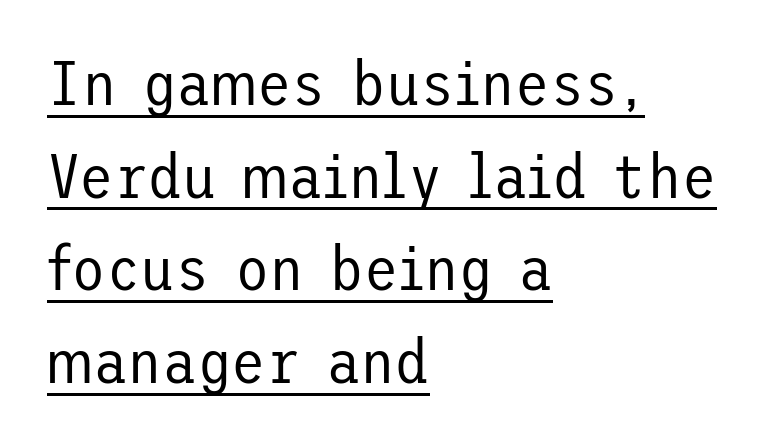
How would I describe the line gaps? Plain and ordinary. This rendering uses left alignment, leaving the right contour irregular. Heft: none added — not bold. Underline: present.
